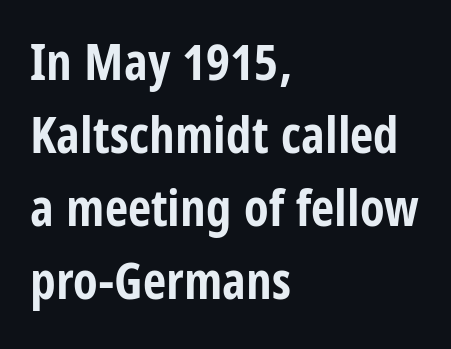
{"serif": "no", "italic": "no", "bold": "yes", "weight": "bold", "width": "condensed", "stroke_contrast": "low", "x_height": "large", "monospaced": "no", "underline": "no", "align": "left", "line_spacing": "normal", "line_spacing_ratio": 1.43, "letter_spacing": "normal", "letter_spacing_em": 0.0, "glyph_px": 51}
